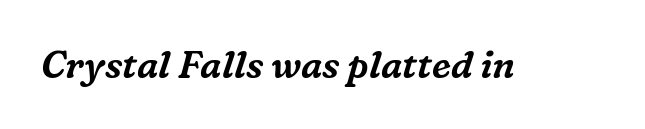
The image shows 37 px serif type, italic (leaning right); set normal letter spacing, not underlined; medium stroke contrast and a medium x-height.
